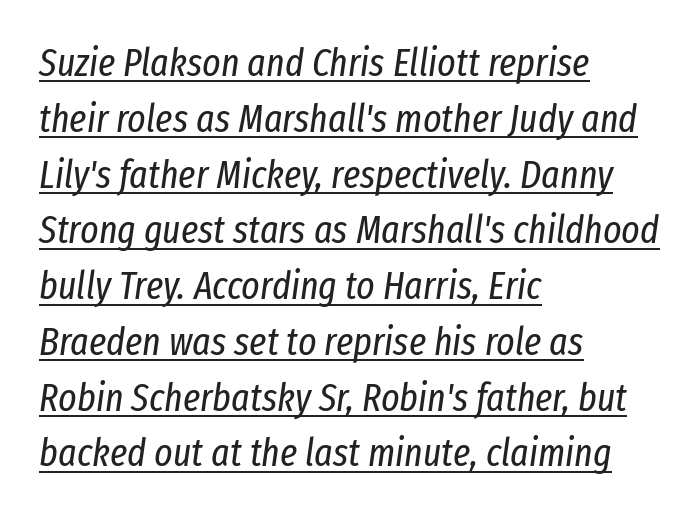
Notice how the passage keeps a crisp vertical edge on the left only. The letters advance in unequal steps, a hallmark of proportional type. Style check: oblique. In designer terms, the underline attribute is active on this setting. The strokes are not fattened; the text isn't bold. This sample keeps an unexceptional amount of space between lines.
